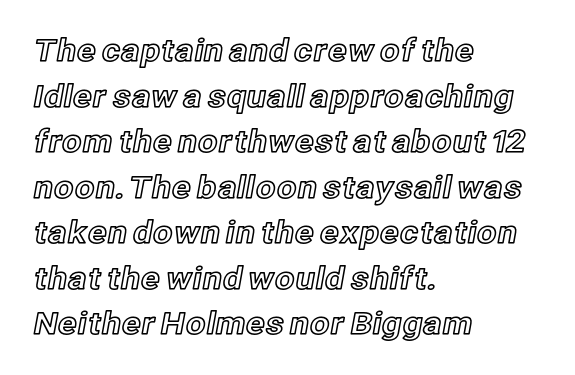
Glyph-to-glyph distance matches everyday printed text. Do the characters align in a grid? No, the font is proportional. The lines are quadded left. The vertical gap from one line to the next is medium.
